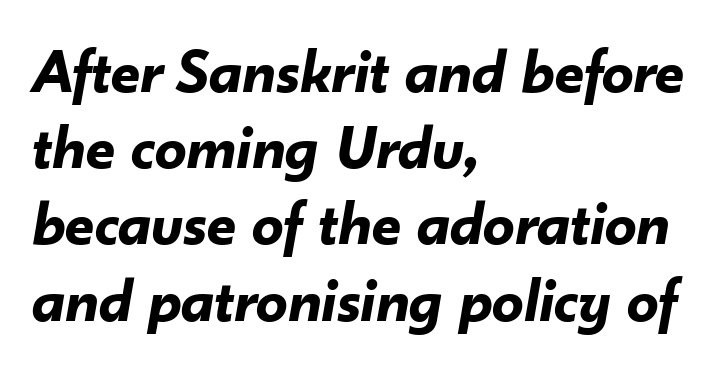
Q: Is the text bold? A: Yes.
Q: Is the text italic (slanted)? A: Yes, it leans right by about 10 degrees.
Q: Is the text underlined? A: No.
Q: How is the paragraph aligned? A: Left-aligned.
Q: Is the spacing between letters normal or unusually wide? A: Normal.
Q: Width (condensed, normal, or wide)? A: Normal.
Q: Stroke contrast? A: Low.
Q: x-height? A: Small.
Q: Monospaced? A: No.
